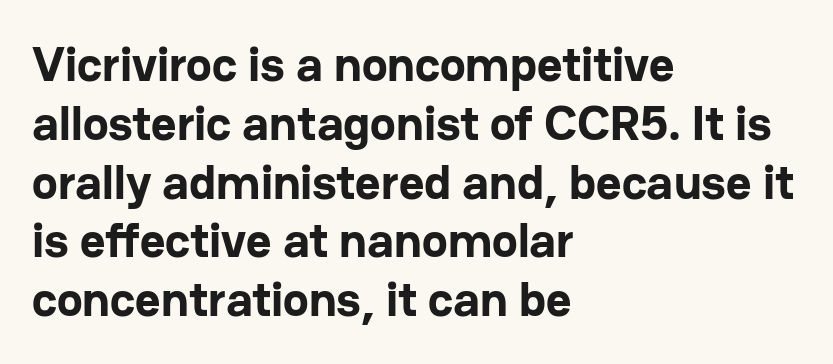
Q: Is the text bold? A: Yes.
Q: Is the text italic (slanted)? A: No, it is upright.
Q: Is the typeface a serif or a sans-serif typeface? A: Sans-serif.
Q: Is the text underlined? A: No.
Q: How is the paragraph aligned? A: Left-aligned.
Q: Is the spacing between letters normal or unusually wide? A: Normal.
Q: Width (condensed, normal, or wide)? A: Normal.
Q: Stroke contrast? A: Low.
Q: x-height? A: Medium.
Q: Monospaced? A: No.
